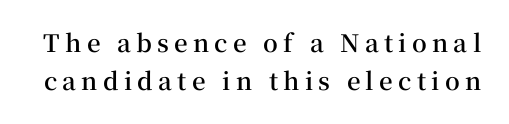
The horizontal fit of the characters is loose and conspicuously gappy. The sample has been set in demibold, a notch under bold. The axis of the letterforms is exactly vertical. This block has exactly the height ordinary leading produces. The zone under the glyphs is completely vacant.
